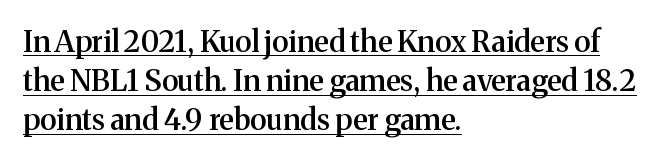
Q: Is the text bold? A: Semi-bold.
Q: Is the text italic (slanted)? A: No, it is upright.
Q: Is the typeface a serif or a sans-serif typeface? A: Serif.
Q: Is the text underlined? A: Yes.
Q: How is the paragraph aligned? A: Left-aligned.
Q: Is the spacing between letters normal or unusually wide? A: Normal.
Q: Is the spacing between lines tight, normal or loose? A: Normal.
Q: Width (condensed, normal, or wide)? A: Normal.
Q: Stroke contrast? A: Medium.
Q: x-height? A: Medium.
Q: Monospaced? A: No.
